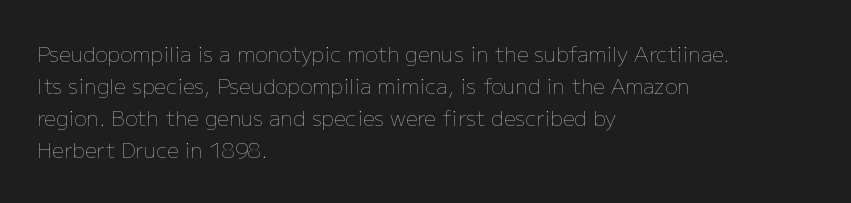
{"italic": "no", "bold": "no", "underline": "no", "align": "left", "line_spacing": "normal", "line_spacing_ratio": 1.53, "letter_spacing": "normal", "letter_spacing_em": 0.0, "glyph_px": 21}
